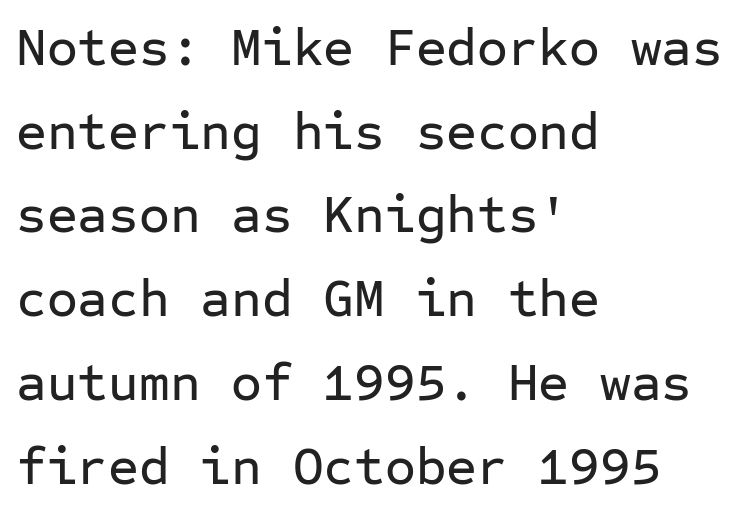
{"serif": "no", "italic": "no", "width": "normal", "stroke_contrast": "low", "x_height": "medium", "monospaced": "yes", "underline": "no", "align": "left", "line_spacing": "normal", "line_spacing_ratio": 1.58, "letter_spacing": "normal", "letter_spacing_em": 0.0, "glyph_px": 53}
